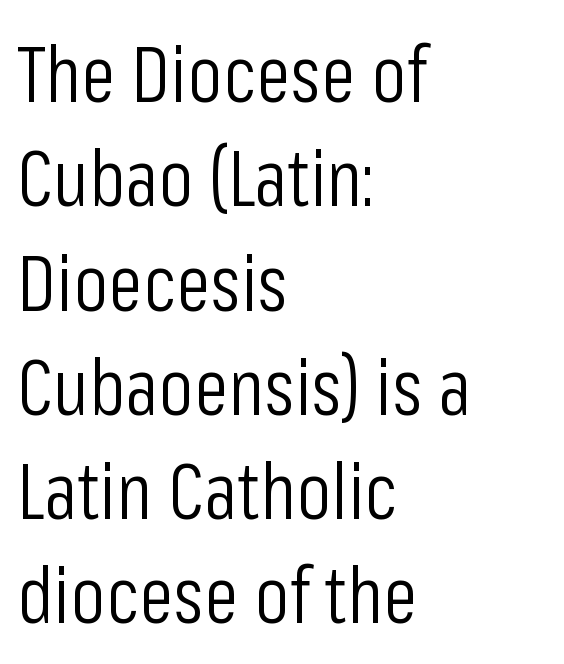
Q: Is the text bold? A: No.
Q: Is the text italic (slanted)? A: No, it is upright.
Q: Is the typeface a serif or a sans-serif typeface? A: Sans-serif.
Q: Is the text underlined? A: No.
Q: How is the paragraph aligned? A: Left-aligned.
Q: Is the spacing between letters normal or unusually wide? A: Normal.
Q: Is the spacing between lines tight, normal or loose? A: Normal.
Q: Width (condensed, normal, or wide)? A: Condensed.
Q: Stroke contrast? A: Low.
Q: x-height? A: Medium.
Q: Monospaced? A: No.
